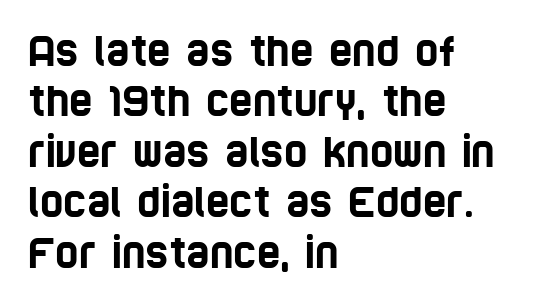
Q: Is the typeface a serif or a sans-serif typeface? A: Sans-serif.
Q: Is the text underlined? A: No.
Q: How is the paragraph aligned? A: Left-aligned.
Q: Is the spacing between letters normal or unusually wide? A: Normal.
Q: Is the spacing between lines tight, normal or loose? A: Normal.
Q: Width (condensed, normal, or wide)? A: Condensed.
Q: Stroke contrast? A: Low.
Q: x-height? A: Large.
Q: Monospaced? A: No.
